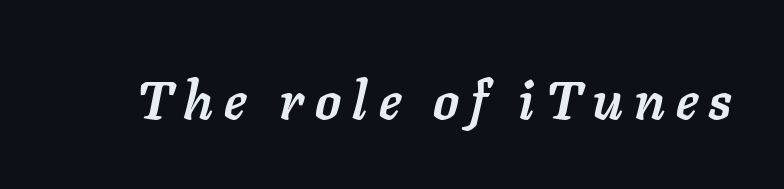
The image shows 53 px semibold type, italic (leaning right); set unusually wide letter spacing (+0.21 em), not underlined; low stroke contrast and a medium x-height.
